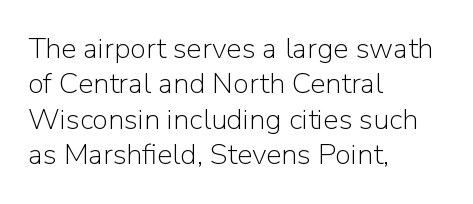
Q: Is the text bold? A: No.
Q: Is the text italic (slanted)? A: No, it is upright.
Q: Is the typeface a serif or a sans-serif typeface? A: Sans-serif.
Q: Is the text underlined? A: No.
Q: How is the paragraph aligned? A: Left-aligned.
Q: Is the spacing between letters normal or unusually wide? A: Normal.
Q: Width (condensed, normal, or wide)? A: Normal.
Q: Stroke contrast? A: Low.
Q: x-height? A: Medium.
Q: Monospaced? A: No.
